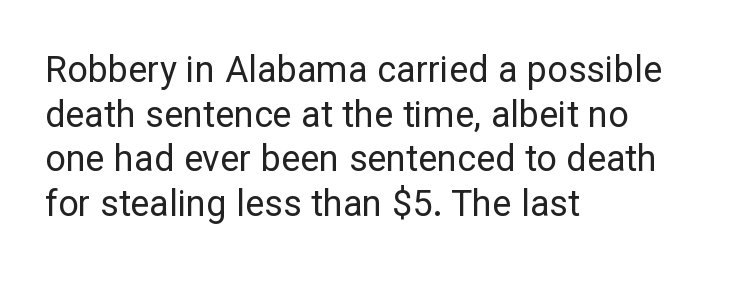
{"serif": "no", "italic": "no", "bold": "no", "weight": "regular", "width": "normal", "stroke_contrast": "low", "x_height": "medium", "monospaced": "no", "underline": "no", "align": "left", "line_spacing_ratio": 1.24, "letter_spacing": "normal", "letter_spacing_em": 0.0, "glyph_px": 36}
